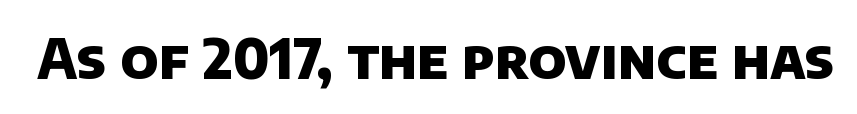
Q: Is the text bold? A: Yes.
Q: Is the typeface a serif or a sans-serif typeface? A: Sans-serif.
Q: Is the text underlined? A: No.
Q: Is the spacing between letters normal or unusually wide? A: Normal.
Q: Width (condensed, normal, or wide)? A: Normal.
Q: Stroke contrast? A: Low.
Q: x-height? A: Large.
Q: Monospaced? A: No.
